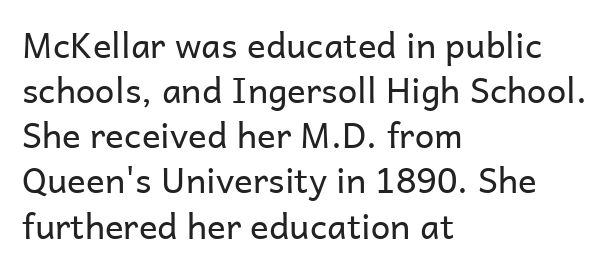
The foot of each line stays bare and open. Note the varied advance widths — an 'i' is clearly narrower than an 'm'. No chunkiness to these letters — they're not bold. Compared with typical paragraphs, the rows here are spaced about the same. Nothing sits at the stroke ends, so this counts as sans-serif.
